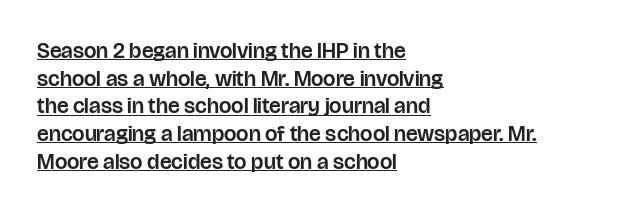
The image shows 22 px text type, upright; set left-aligned, normal line spacing (1.26x), normal letter spacing, underlined.
